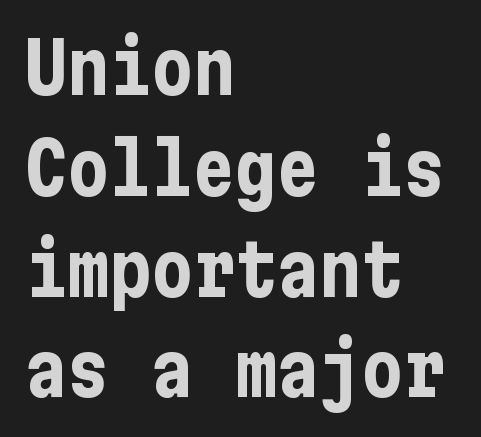
{"serif": "no", "italic": "no", "bold": "yes", "weight": "bold", "width": "condensed", "stroke_contrast": "low", "x_height": "medium", "underline": "no", "align": "left", "line_spacing": "normal", "line_spacing_ratio": 1.44, "letter_spacing": "normal", "letter_spacing_em": 0.0, "glyph_px": 70}
